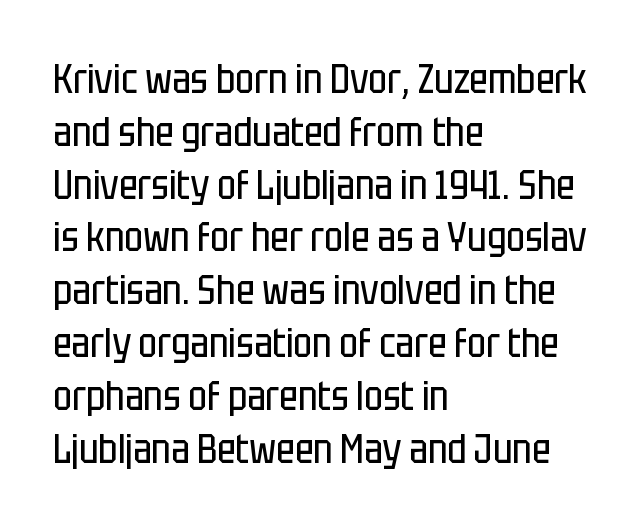
The image shows 40 px regular-weight, condensed sans-serif type, upright; set left-aligned, normal line spacing (1.32x), normal letter spacing, not underlined; low stroke contrast and a large x-height.
